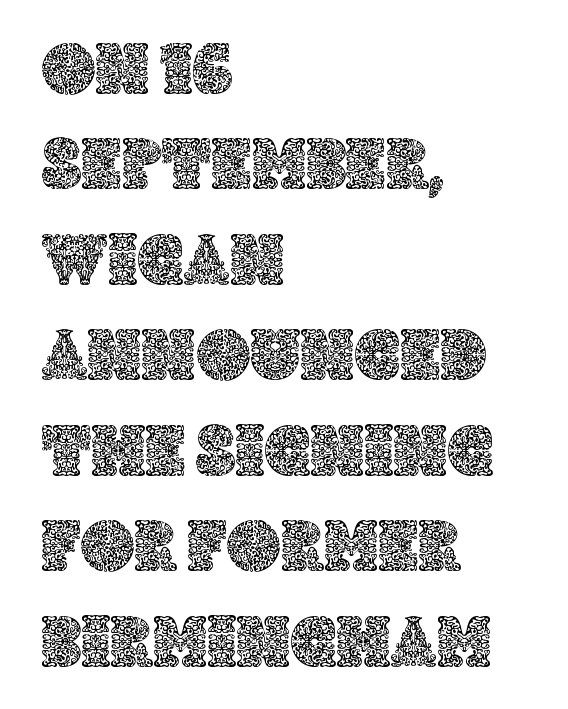
Layout note: lines flush left. This rendering features lettering with no underline. You could call the tracking neutral — neither tight nor loose. Rendered with straight, roman letterforms.
